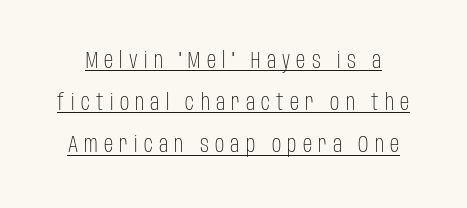
{"italic": "no", "bold": "no", "underline": "yes", "line_spacing_ratio": 1.83, "letter_spacing": "wide", "letter_spacing_em": 0.27, "glyph_px": 23}
